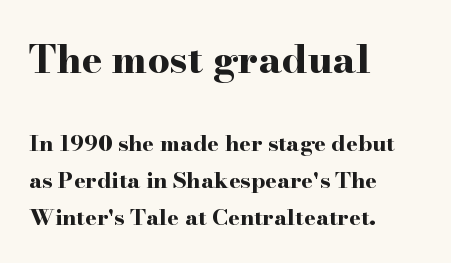
Q: Is the text bold? A: Yes.
Q: Is the text italic (slanted)? A: No, it is upright.
Q: Is the typeface a serif or a sans-serif typeface? A: Serif.
Q: Is the text underlined? A: No.
Q: How is the paragraph aligned? A: Left-aligned.
Q: Is the spacing between letters normal or unusually wide? A: Normal.
Q: Is the spacing between lines tight, normal or loose? A: Normal.
Q: Which block of text is set in a larger size, the first (top) or the second (bottom)? A: The first (top) one.
Q: Width (condensed, normal, or wide)? A: Wide.
Q: Stroke contrast? A: High.
Q: x-height? A: Small.
Q: Monospaced? A: No.
